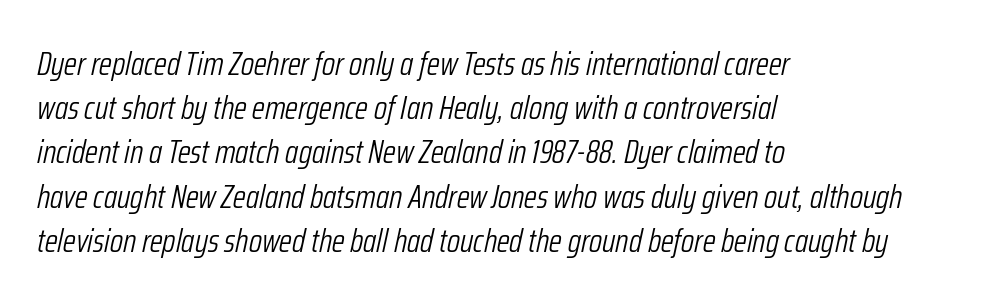
Observe the ordinary spacing: letters are neighbours, not strangers. The space between consecutive lines is moderate. Italic? Definitely — the glyphs are oblique. A bare baseline throughout the passage. The weight would be labelled regular, book, light, or lighter still.
